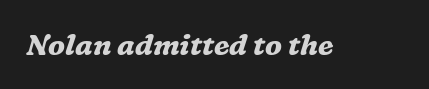
Q: Is the text bold? A: Yes.
Q: Is the text italic (slanted)? A: Yes, it leans right by about 16 degrees.
Q: Is the typeface a serif or a sans-serif typeface? A: Serif.
Q: Is the text underlined? A: No.
Q: Is the spacing between letters normal or unusually wide? A: Normal.
Q: Width (condensed, normal, or wide)? A: Normal.
Q: Stroke contrast? A: Medium.
Q: x-height? A: Medium.
Q: Monospaced? A: No.
